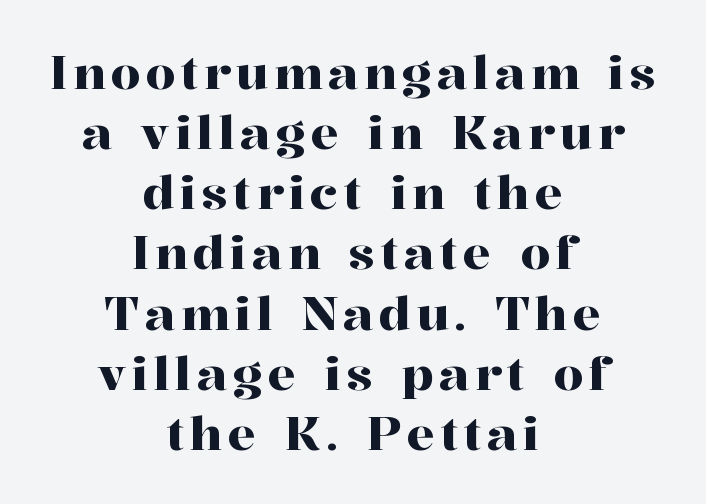
This rendering uses center alignment, leaving both contours irregular but symmetric. Think of a printed novel: that variable character pitch is what you see here. Examine the stroke ends and you'll spot serifs. The line-height multiplier appears to be the usual default. Designer's note — italics off, roman on.
